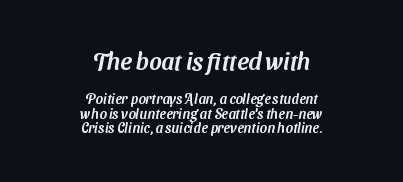
Q: Is the text underlined? A: No.
Q: How is the paragraph aligned? A: Centered.
Q: Is the spacing between letters normal or unusually wide? A: Normal.
Q: Is the spacing between lines tight, normal or loose? A: Tight.
Q: Which block of text is set in a larger size, the first (top) or the second (bottom)? A: The first (top) one.
